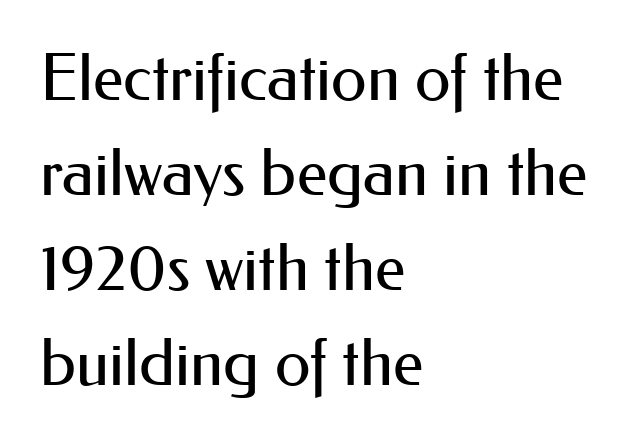
{"serif": "no", "italic": "no", "bold": "no", "weight": "regular", "width": "normal", "stroke_contrast": "medium", "x_height": "small", "monospaced": "no", "underline": "no", "align": "left", "line_spacing": "normal", "line_spacing_ratio": 1.46, "letter_spacing": "normal", "letter_spacing_em": 0.0, "glyph_px": 65}
